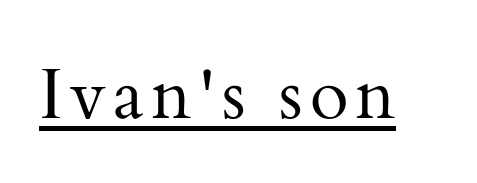
Typographically, this falls in the serif category. A continuous stroke trails under the words, as in a hyperlink. The passage shown is typed in a proportional face where columns would drift. The lettering holds an erect, upright posture throughout. Stroke mass is kept to a normal reading level or below.
